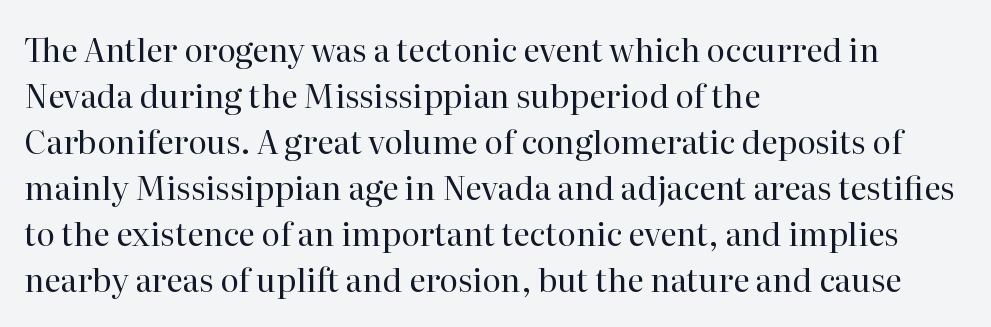
{"serif": "yes", "italic": "no", "bold": "no", "weight": "regular", "width": "normal", "stroke_contrast": "high", "x_height": "medium", "monospaced": "no", "underline": "no", "align": "left", "line_spacing": "normal", "line_spacing_ratio": 1.44, "letter_spacing": "normal", "letter_spacing_em": 0.0, "glyph_px": 32}
